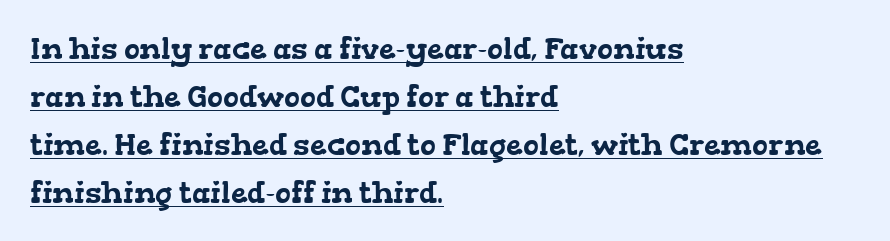
The line-height multiplier appears to be the usual default. Each line of the rendering has a horizontal stroke beneath the glyphs. Line starts are locked; line ends wander. Look at the tracking — it's just the regular setting, nothing added. The text was rendered using a seriffed face with decorative stroke endings. The passage shown is typed in a proportional face where columns would drift.
